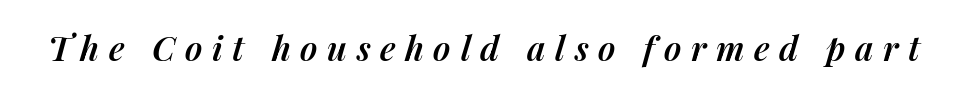
Q: Is the text bold? A: Semi-bold.
Q: Is the text italic (slanted)? A: Yes, it leans right by about 14 degrees.
Q: Is the text underlined? A: No.
Q: Is the spacing between letters normal or unusually wide? A: Unusually wide.
Q: Width (condensed, normal, or wide)? A: Normal.
Q: Stroke contrast? A: Medium.
Q: x-height? A: Medium.
Q: Monospaced? A: No.
